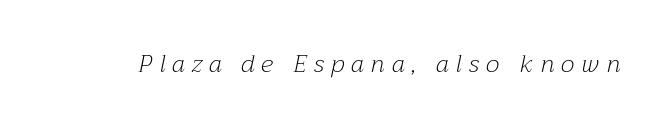
{"italic": "yes", "lean": "right", "slant_degrees": 12, "bold": "no", "underline": "no", "letter_spacing": "wide", "letter_spacing_em": 0.3, "glyph_px": 24}
